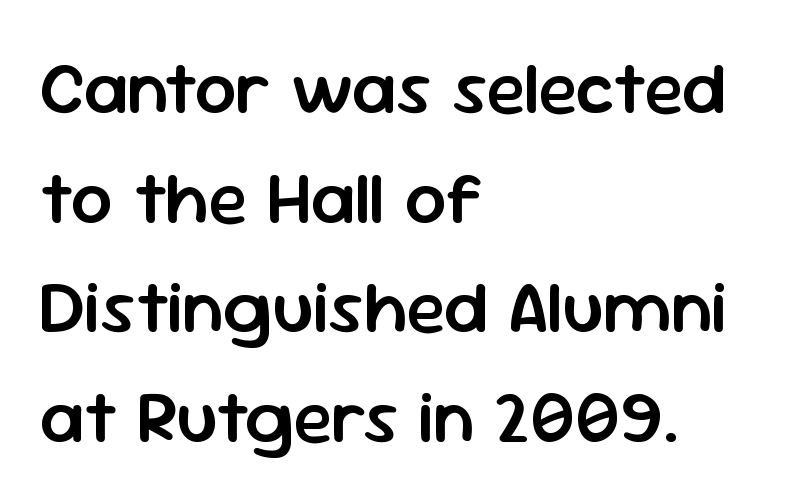
Q: Is the text bold? A: Semi-bold.
Q: Is the text italic (slanted)? A: No, it is upright.
Q: Is the typeface a serif or a sans-serif typeface? A: Sans-serif.
Q: Is the text underlined? A: No.
Q: How is the paragraph aligned? A: Left-aligned.
Q: Is the spacing between letters normal or unusually wide? A: Normal.
Q: Is the spacing between lines tight, normal or loose? A: Normal.
Q: Width (condensed, normal, or wide)? A: Normal.
Q: Stroke contrast? A: Low.
Q: x-height? A: Medium.
Q: Monospaced? A: No.
